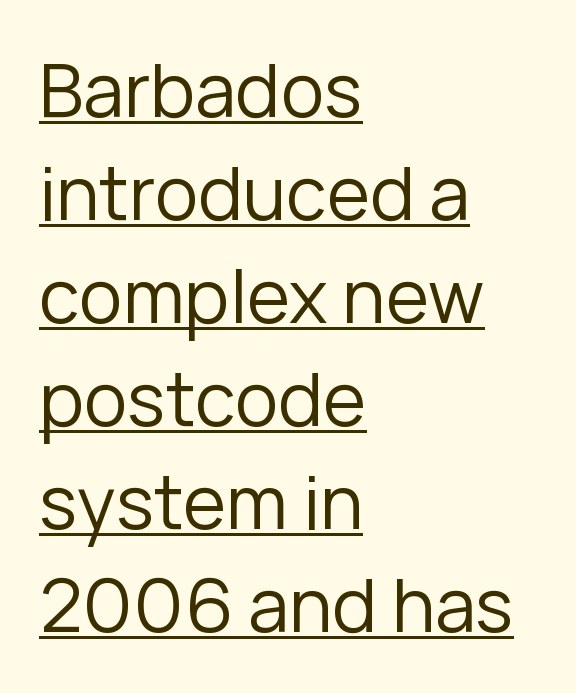
Somebody hit Ctrl+U on this one — the words are underlined. Nobody touched the tracking dial on this one. Posture: upright roman. The text block is weighted toward the left margin, trailing off unevenly rightward. Heft: none added — not bold.
